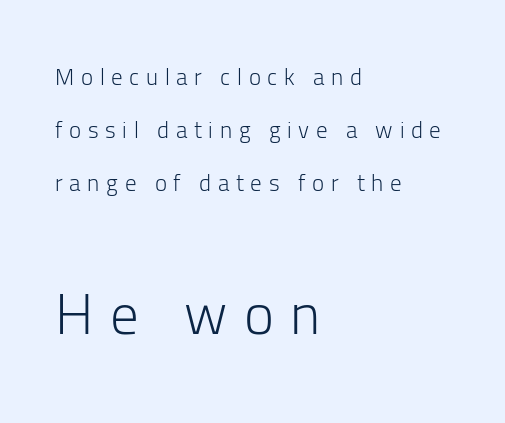
On a weight scale, this lands at 450 or below. The letterforms stand isolated, each surrounded by extra space. Are there feet on the stems? There aren't — it's a sans. The passage shown begins with its smaller block and ends with its larger one.
